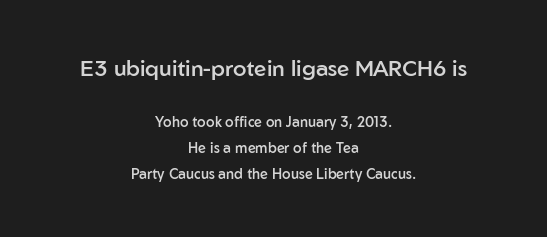
The more generous point size was reserved for the upper chunk. Ordinary non-slanted type is in use. A semibold gives these letters moderate extra thickness, short of bold. Typeset on center — no edge is straight.
